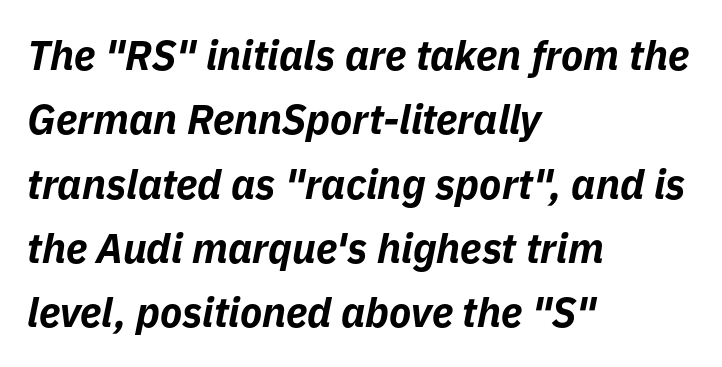
{"italic": "yes", "lean": "right", "slant_degrees": 11, "bold": "yes", "weight": "bold", "width": "normal", "stroke_contrast": "low", "x_height": "medium", "monospaced": "no", "underline": "no", "align": "left", "line_spacing": "normal", "line_spacing_ratio": 1.57, "letter_spacing": "normal", "letter_spacing_em": 0.0, "glyph_px": 41}
